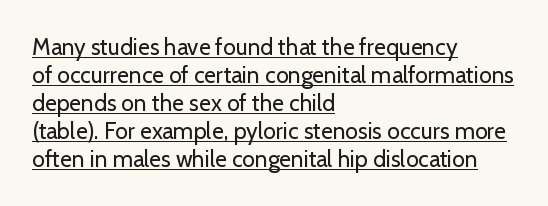
The image shows 23 px text type, upright; set left-aligned, line spacing 1.22x, normal letter spacing, underlined.
